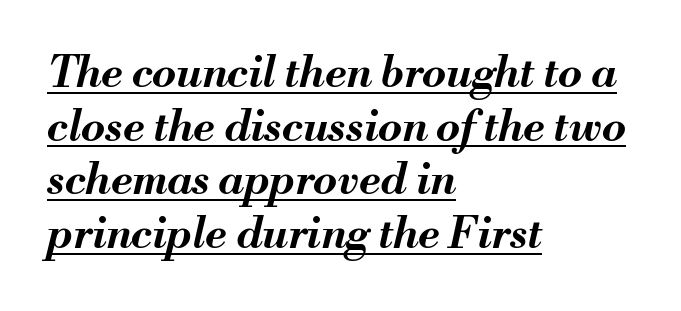
Q: Is the text bold? A: Yes.
Q: Is the text italic (slanted)? A: Yes, it leans right by about 13 degrees.
Q: Is the text underlined? A: Yes.
Q: How is the paragraph aligned? A: Left-aligned.
Q: Is the spacing between letters normal or unusually wide? A: Normal.
Q: Is the spacing between lines tight, normal or loose? A: Normal.
Q: Width (condensed, normal, or wide)? A: Normal.
Q: Stroke contrast? A: Medium.
Q: x-height? A: Small.
Q: Monospaced? A: No.
